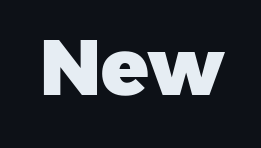
The image shows 78 px heavy sans-serif type; set normal letter spacing, not underlined; low stroke contrast and a medium x-height.
